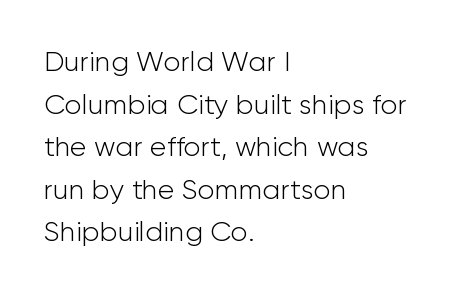
This sample is left-justified, so line endings fall wherever the words run out. The letters sit at their default tracking, neither squeezed nor spread. Do the characters align in a grid? No, the font is proportional. The line-height multiplier appears to be the usual default. Is the stroke heavy? The answer is a plain regular-or-lighter.
